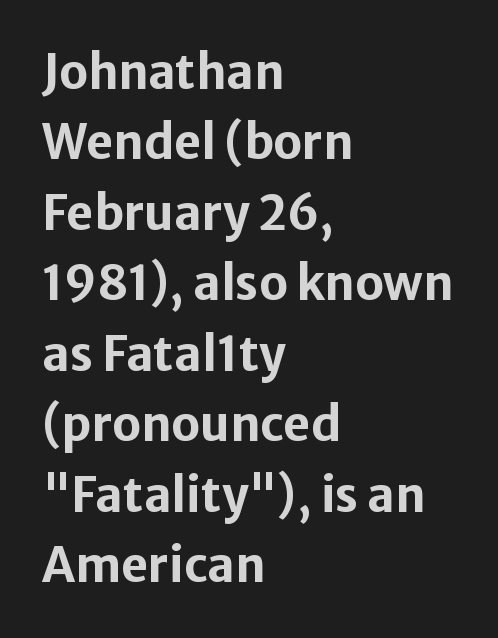
{"serif": "no", "italic": "no", "bold": "yes", "weight": "bold", "width": "normal", "stroke_contrast": "low", "x_height": "medium", "monospaced": "no", "underline": "no", "align": "left", "line_spacing": "normal", "line_spacing_ratio": 1.5, "letter_spacing": "normal", "letter_spacing_em": 0.0, "glyph_px": 47}
